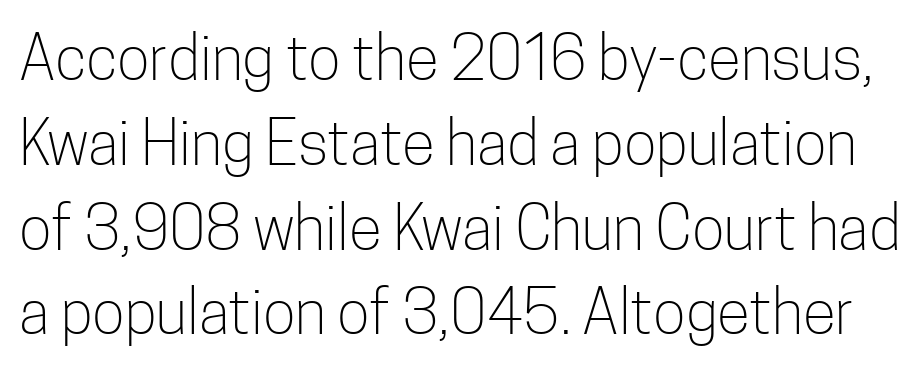
The image shows 61 px light, condensed sans-serif type, upright; set normal line spacing (1.39x), normal letter spacing, not underlined; low stroke contrast and a medium x-height.
